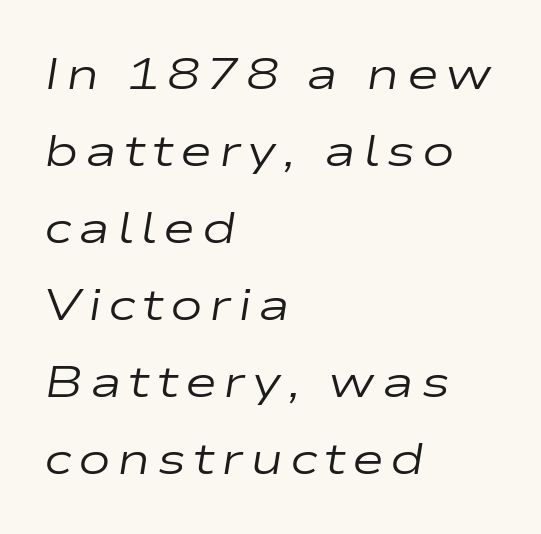
Q: Is the text bold? A: No.
Q: Is the text italic (slanted)? A: Yes, it leans right by about 9 degrees.
Q: Is the text underlined? A: No.
Q: How is the paragraph aligned? A: Left-aligned.
Q: Width (condensed, normal, or wide)? A: Wide.
Q: Stroke contrast? A: Low.
Q: x-height? A: Medium.
Q: Monospaced? A: No.
